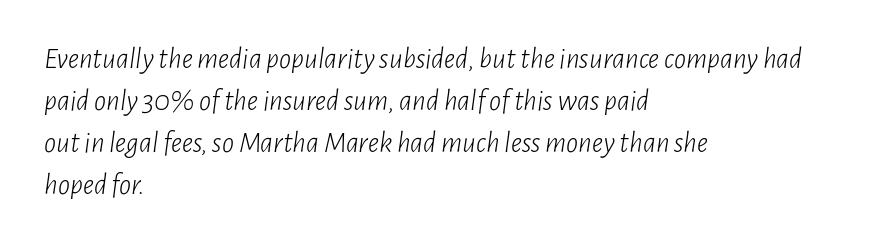
{"italic": "yes", "lean": "right", "slant_degrees": 7, "bold": "no", "weight": "light", "width": "condensed", "stroke_contrast": "low", "x_height": "medium", "monospaced": "no", "underline": "no", "align": "left", "line_spacing": "normal", "line_spacing_ratio": 1.4, "letter_spacing": "normal", "letter_spacing_em": 0.0, "glyph_px": 30}
